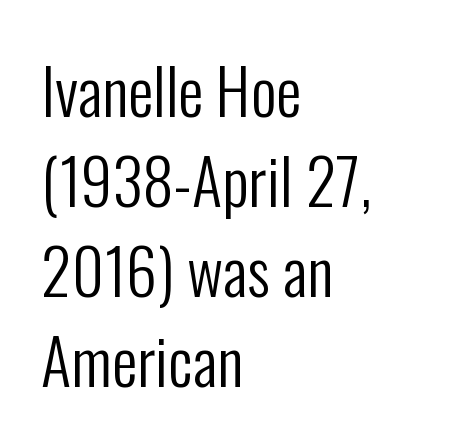
Q: Is the text bold? A: No.
Q: Is the text italic (slanted)? A: No, it is upright.
Q: Is the typeface a serif or a sans-serif typeface? A: Sans-serif.
Q: Is the text underlined? A: No.
Q: How is the paragraph aligned? A: Left-aligned.
Q: Is the spacing between letters normal or unusually wide? A: Normal.
Q: Is the spacing between lines tight, normal or loose? A: Normal.
Q: Width (condensed, normal, or wide)? A: Condensed.
Q: Stroke contrast? A: Low.
Q: x-height? A: Medium.
Q: Monospaced? A: No.
